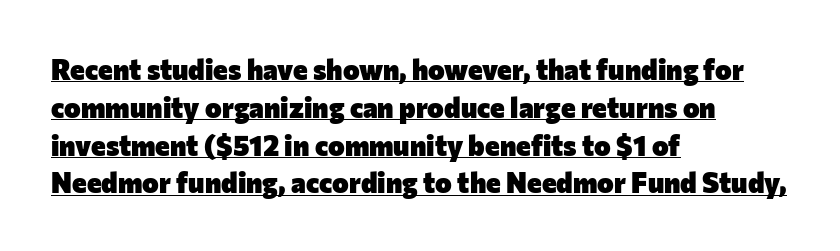
Plenty of ink on the page — the face is bold. A typographer would call this underscored text. No italicization has been applied; the sample stays upright. Nobody touched the tracking dial on this one. The rendering uses natural spacing where letterforms have individual widths.
